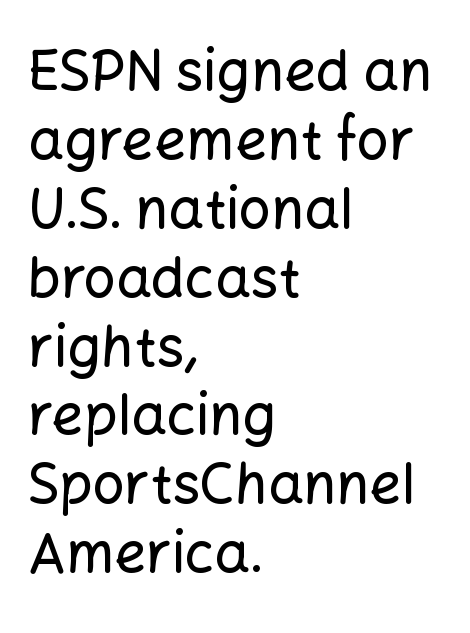
Q: Is the text italic (slanted)? A: No, it is upright.
Q: Is the typeface a serif or a sans-serif typeface? A: Sans-serif.
Q: Is the text underlined? A: No.
Q: How is the paragraph aligned? A: Left-aligned.
Q: Is the spacing between letters normal or unusually wide? A: Normal.
Q: Width (condensed, normal, or wide)? A: Normal.
Q: Stroke contrast? A: Low.
Q: x-height? A: Medium.
Q: Monospaced? A: No.
